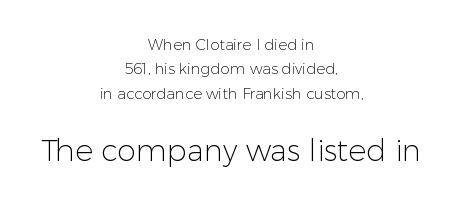
Block two is the big one; block one sits smaller above it. Here the glyphs are tracked normally, forming tight word shapes. Evenly set lines give the paragraph a standard silhouette. Stems here are at most as thick as an everyday book face. Posture: upright roman. The face used here is proportionally spaced, like ordinary book or web type.
